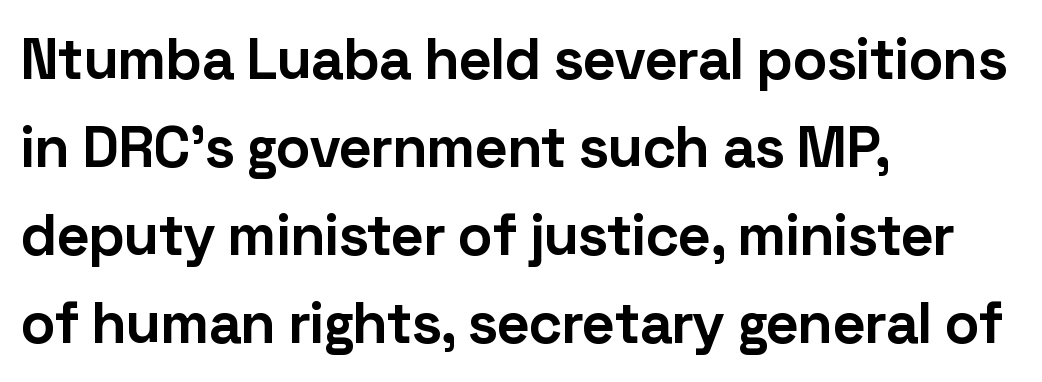
A normal amount of white space separates one row of letters from the next. Varying glyph widths throughout — classic text-font behaviour. This rendering leaves character spacing at its baseline value. The compositor pushed each line to the left boundary. Do the letters lean? They stand straight. Serif or sans? Sans — the stroke terminals are bare.
